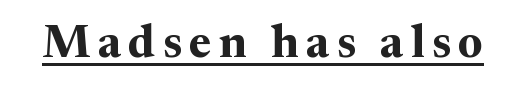
Upright lettering throughout. Compared with undecorated copy, this sample adds a rule below the words. The glyphs in this specimen are seriffed. Proportional: the letters do not fall into vertical columns. Typesetter's note: full bold, strokes at maximum text heaviness.
